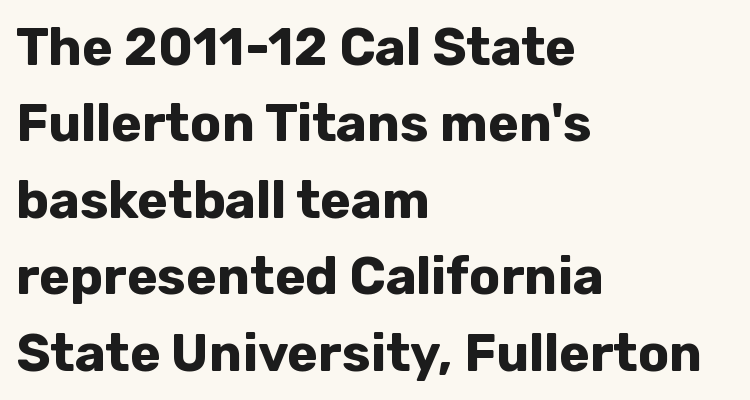
Quick note: interline space is typical. Type style note: lacks serifs. In terms of letterspacing, this is plain default setting. The passage shown is typed in a proportional face where columns would drift. Do the letters lean? They stand straight. Each line starts at the same left margin while the right side varies.
